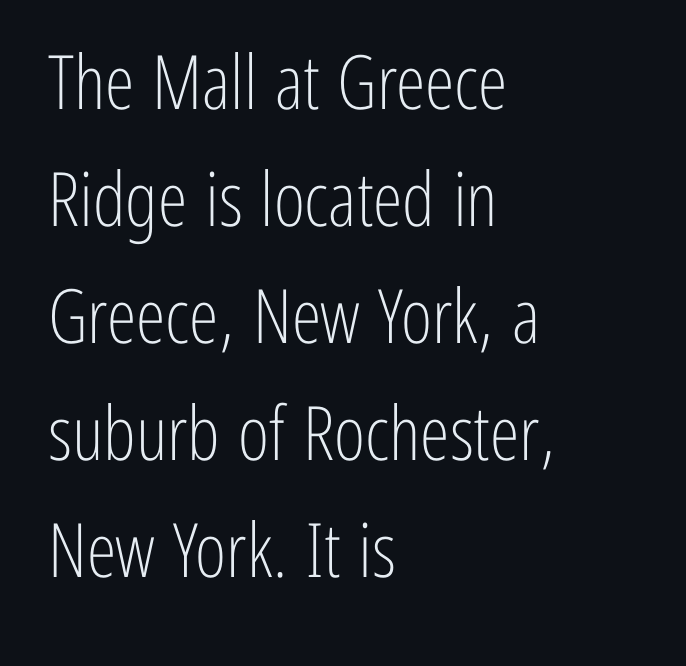
{"serif": "no", "italic": "no", "bold": "no", "weight": "light", "width": "condensed", "stroke_contrast": "low", "x_height": "medium", "monospaced": "no", "underline": "no", "align": "left", "line_spacing": "normal", "line_spacing_ratio": 1.56, "letter_spacing": "normal", "letter_spacing_em": 0.0, "glyph_px": 75}
